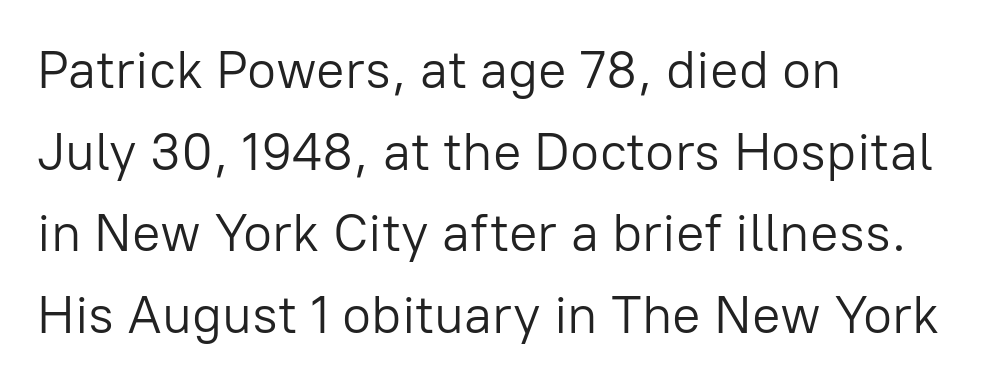
Heft: none added — not bold. Horizontally, the lines are justified to the leading edge only. Caption: standard tracking, unaltered. Typographically, this falls in the sans-serif category. Looks like regular typesetting: each glyph gets only the width it needs.
